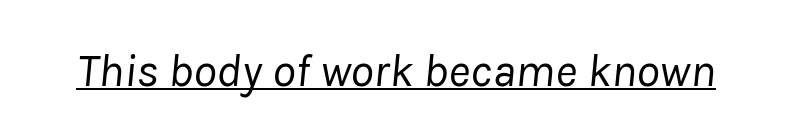
Glance below the letters and you will spot a drawn line. A typesetter would call this proportional, since set widths differ per character. The letterforms sit at book weight or below. The face used here is rendered with its standard letterfit.
